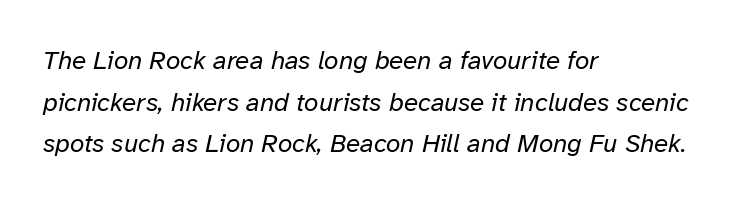
The image shows 26 px text type, italic (leaning right); set left-aligned, normal line spacing (1.6x), normal letter spacing, not underlined.
